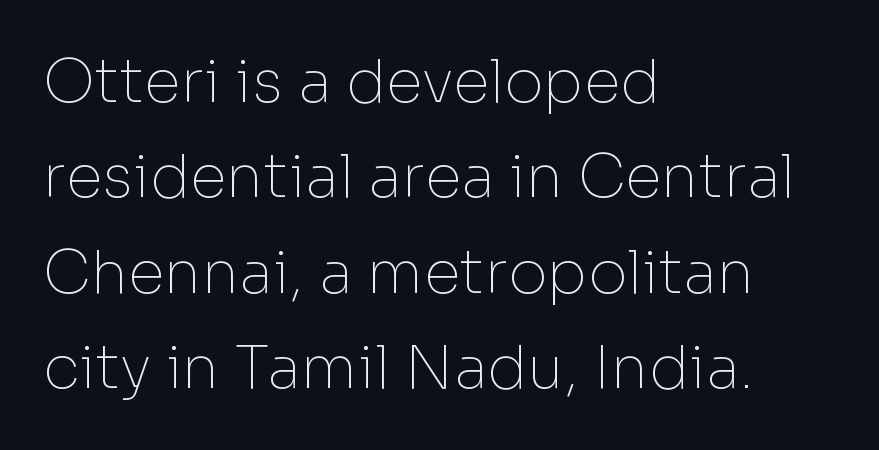
Is the stroke heavy? The answer is a plain regular-or-lighter. Character widths vary here, with narrow letters taking less room than wide ones. Line starts are locked; line ends wander. Standard letterfit; no display-style spreading of the glyphs.
